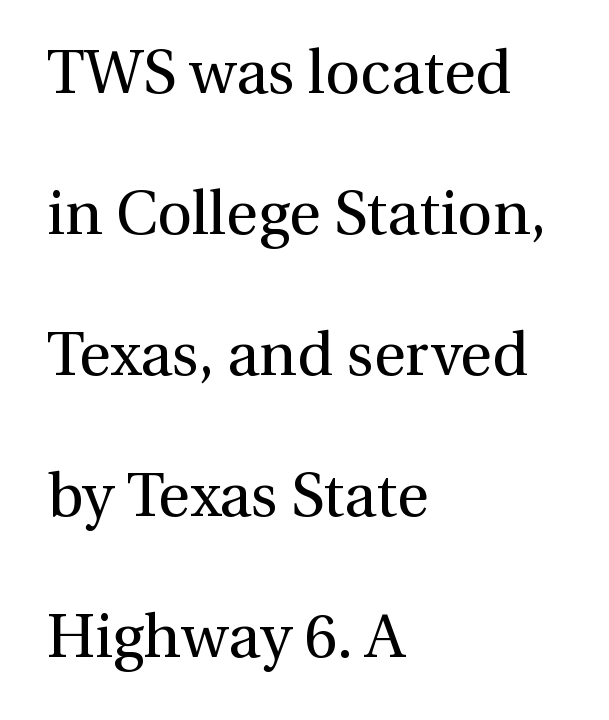
{"serif": "yes", "italic": "no", "bold": "no", "weight": "regular", "width": "normal", "stroke_contrast": "medium", "x_height": "medium", "monospaced": "no", "underline": "no", "align": "left", "line_spacing": "loose", "line_spacing_ratio": 2.31, "letter_spacing": "normal", "letter_spacing_em": 0.0, "glyph_px": 61}
